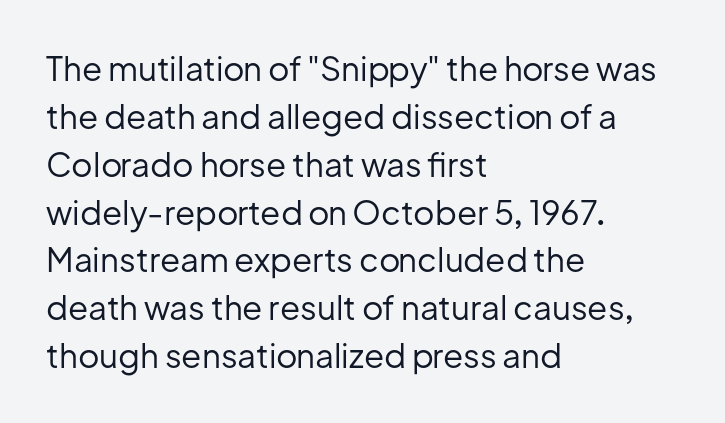
{"serif": "no", "italic": "no", "bold": "no", "weight": "regular", "width": "normal", "stroke_contrast": "low", "x_height": "medium", "monospaced": "no", "underline": "no", "align": "left", "line_spacing": "normal", "line_spacing_ratio": 1.45, "letter_spacing": "normal", "letter_spacing_em": 0.0, "glyph_px": 33}
